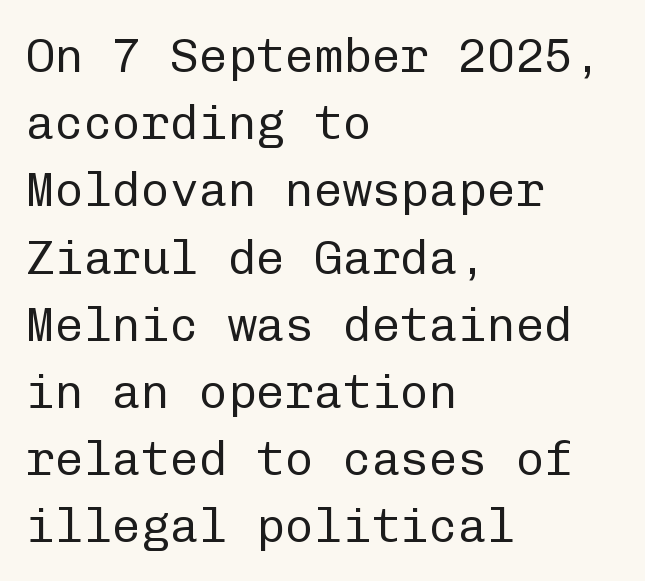
The image shows 48 px regular-weight sans-serif type, upright, monospaced; set left-aligned, normal line spacing (1.4x), normal letter spacing, not underlined; low stroke contrast and a medium x-height.
